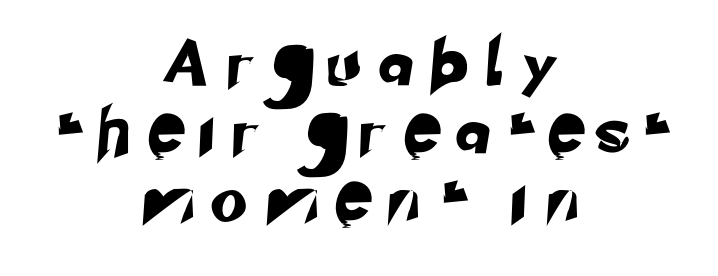
{"serif": "no", "width": "normal", "stroke_contrast": "low", "x_height": "small", "monospaced": "no", "underline": "no", "align": "center", "line_spacing": "normal", "line_spacing_ratio": 1.48, "letter_spacing": "wide", "letter_spacing_em": 0.49, "glyph_px": 46}
